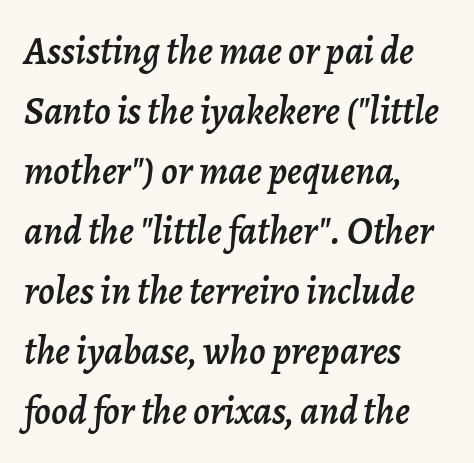
{"italic": "yes", "lean": "right", "slant_degrees": 7, "width": "normal", "stroke_contrast": "low", "x_height": "medium", "monospaced": "no", "underline": "no", "align": "left", "line_spacing": "normal", "line_spacing_ratio": 1.54, "letter_spacing": "normal", "letter_spacing_em": 0.0, "glyph_px": 39}
